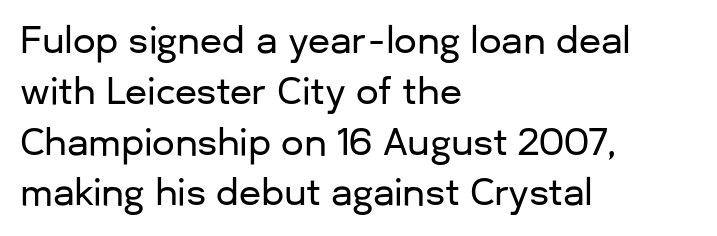
Q: Is the text italic (slanted)? A: No, it is upright.
Q: Is the typeface a serif or a sans-serif typeface? A: Sans-serif.
Q: Is the text underlined? A: No.
Q: How is the paragraph aligned? A: Left-aligned.
Q: Is the spacing between letters normal or unusually wide? A: Normal.
Q: Is the spacing between lines tight, normal or loose? A: Normal.
Q: Width (condensed, normal, or wide)? A: Normal.
Q: Stroke contrast? A: Low.
Q: x-height? A: Medium.
Q: Monospaced? A: No.
